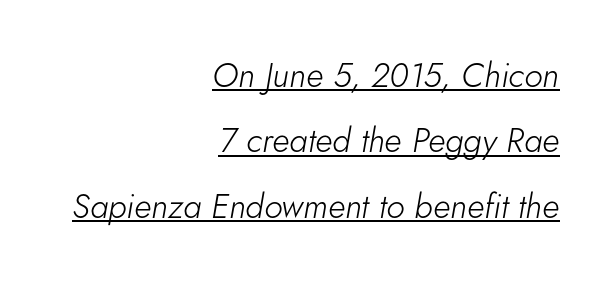
The passage is arranged like a letterhead date or caption credit — flush right. The glyphs look as if they've been sheared to an angle. The weight would be labelled regular, book, light, or lighter still. The face used here is proportionally spaced, like ordinary book or web type. The lettering is marked with a stroke running underneath it. The type is set solid horizontally, with unmodified tracking.
